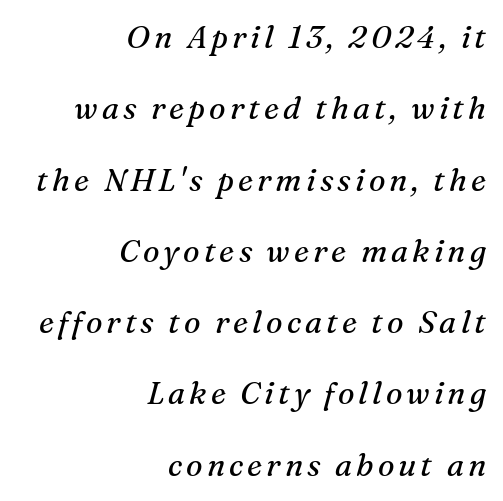
The image shows 31 px regular-weight serif type, italic (leaning right); set right-aligned, loose line spacing (2.3x), not underlined; medium stroke contrast and a medium x-height.
